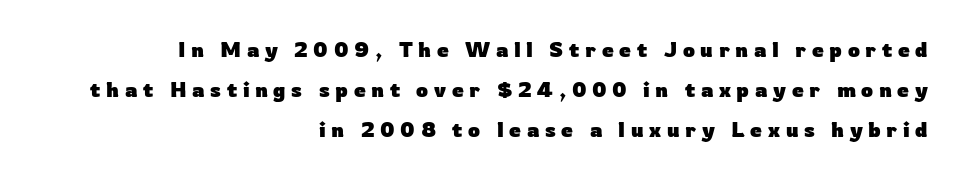
The glyphs are unaccompanied by any horizontal stroke below them. Reading down the block, your eye finds every line finishing at a fixed right position. Loosely led — the rows are spread out. On the weight axis this lands at bold, roughly 700.
